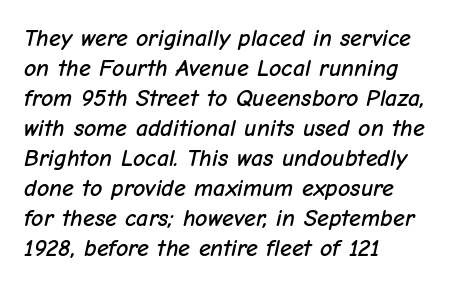
The image shows 24 px text type, italic (leaning right); set left-aligned, normal line spacing (1.25x), normal letter spacing, not underlined.
